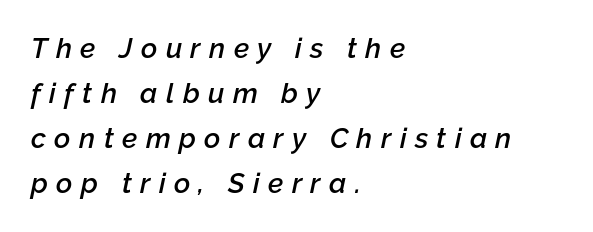
The image shows 28 px semibold type, italic (leaning right); set left-aligned, normal line spacing (1.61x), unusually wide letter spacing (+0.3 em), not underlined; low stroke contrast and a medium x-height.
